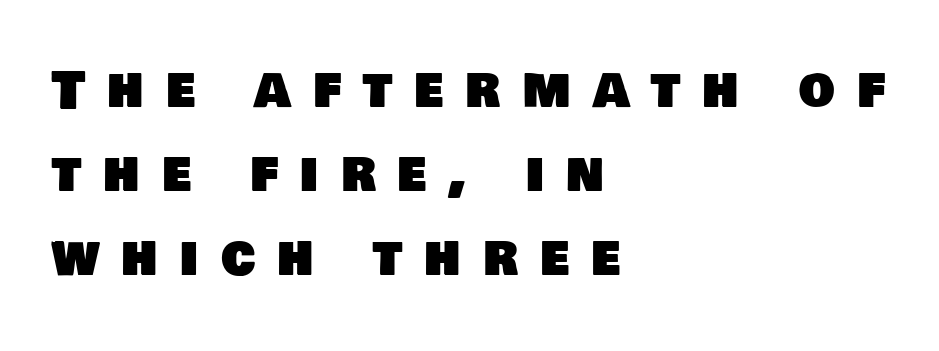
The image shows 51 px sans-serif type; set left-aligned, normal line spacing (1.65x), unusually wide letter spacing (+0.43 em), not underlined; low stroke contrast and a large x-height.
